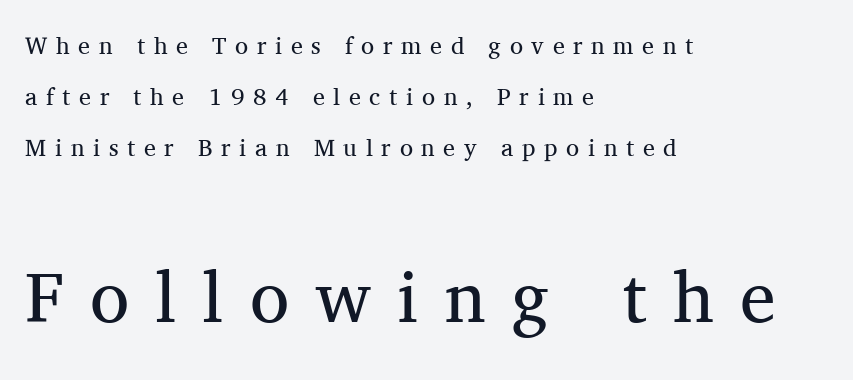
{"serif": "yes", "italic": "no", "bold": "no", "weight": "regular", "width": "normal", "stroke_contrast": "medium", "x_height": "medium", "monospaced": "no", "underline": "no", "align": "left", "line_spacing": "loose", "line_spacing_ratio": 2.12, "letter_spacing": "wide", "letter_spacing_em": 0.36, "larger_block": "second", "size_ratio": 3.0, "glyph_px": 72}
